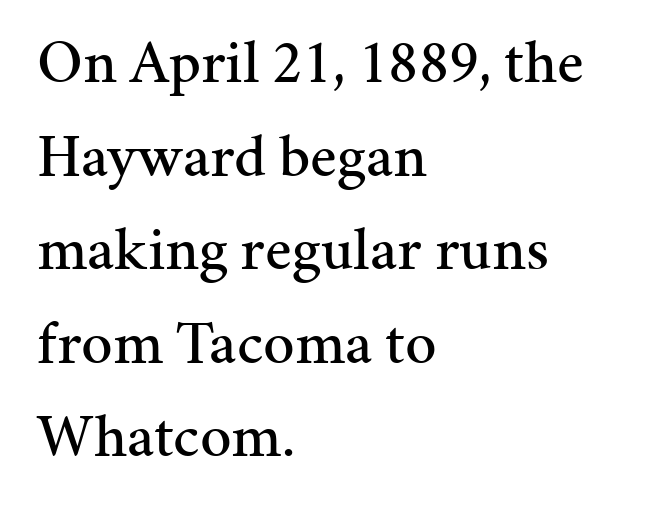
Q: Is the text italic (slanted)? A: No, it is upright.
Q: Is the typeface a serif or a sans-serif typeface? A: Serif.
Q: Is the text underlined? A: No.
Q: How is the paragraph aligned? A: Left-aligned.
Q: Is the spacing between letters normal or unusually wide? A: Normal.
Q: Is the spacing between lines tight, normal or loose? A: Normal.
Q: Width (condensed, normal, or wide)? A: Normal.
Q: Stroke contrast? A: Medium.
Q: x-height? A: Medium.
Q: Monospaced? A: No.
